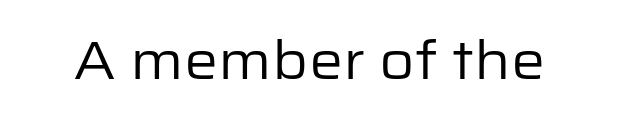
Q: Is the text bold? A: No.
Q: Is the text italic (slanted)? A: No, it is upright.
Q: Is the typeface a serif or a sans-serif typeface? A: Sans-serif.
Q: Is the text underlined? A: No.
Q: Is the spacing between letters normal or unusually wide? A: Normal.
Q: Width (condensed, normal, or wide)? A: Normal.
Q: Stroke contrast? A: Low.
Q: x-height? A: Medium.
Q: Monospaced? A: No.
